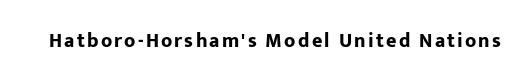
{"italic": "no", "bold": "yes", "underline": "no", "glyph_px": 20}
